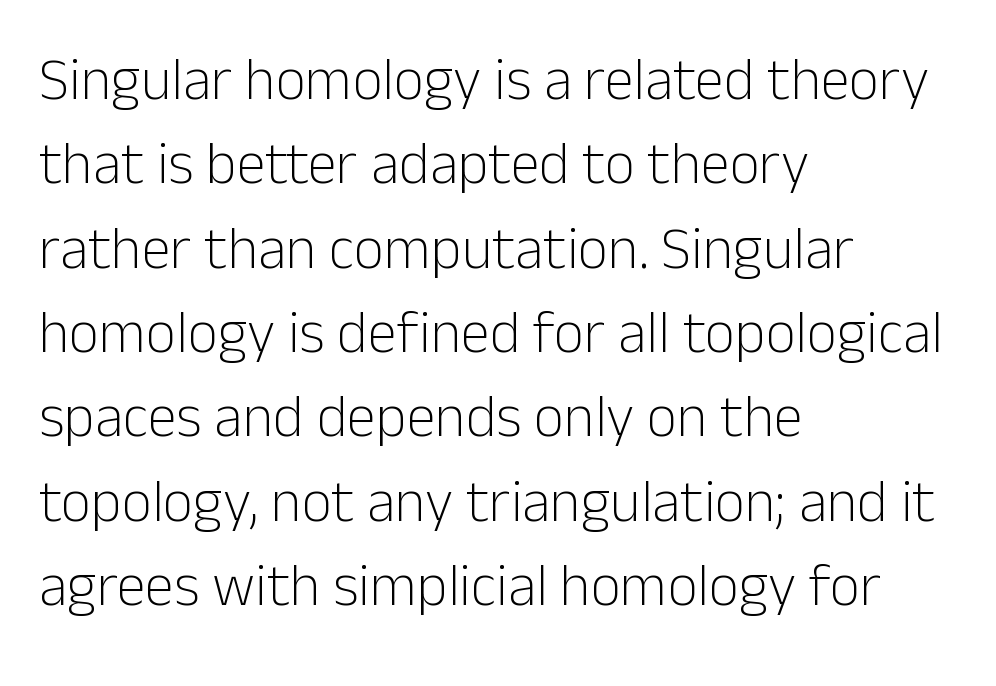
The gaps between neighbouring characters are ordinary and unremarkable. The string is rendered with underlining switched off. On a weight scale, this lands at 450 or below. Quick note: interline space is typical. Italic? Not at all — the glyphs are vertical. Unlike a traditional serif, this face leaves its strokes unadorned.
